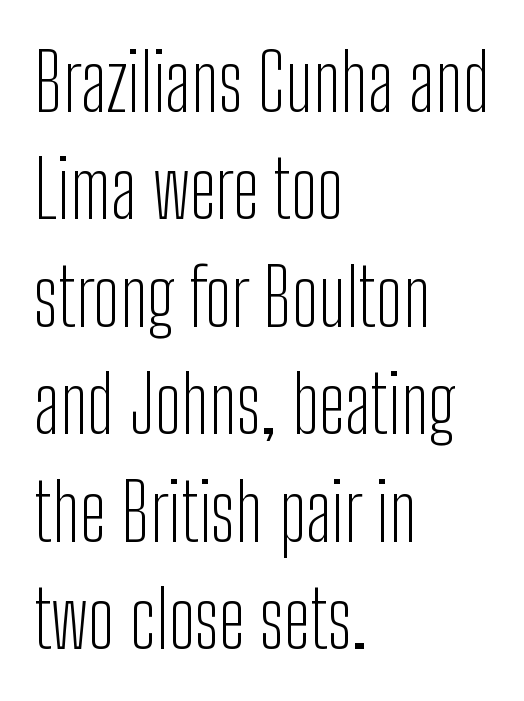
The image shows 79 px light, condensed sans-serif type, upright; set left-aligned, normal line spacing (1.36x), normal letter spacing, not underlined; low stroke contrast and a medium x-height.
